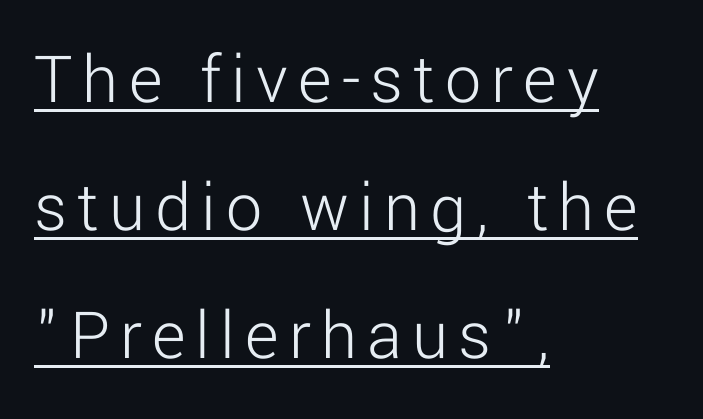
Does the copy run flush right? No — it runs flush left. You could not count columns in this text — the font is proportionally spaced. To sum up the face: it is a sans, with no serifs. The font is comparable to plain body text, perhaps lighter. Compared with undecorated copy, this sample adds a rule below the words.
